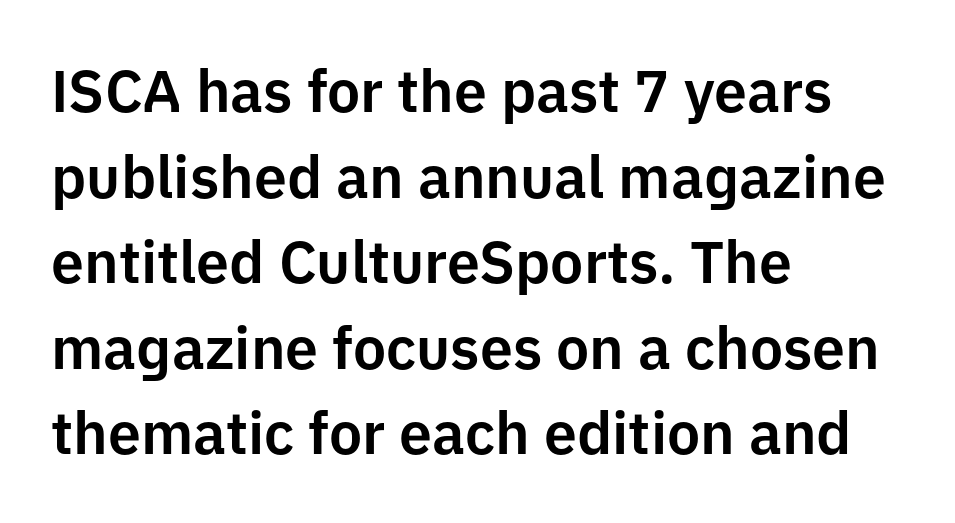
The image shows 59 px sans-serif type, upright; set left-aligned, normal line spacing (1.45x), normal letter spacing, not underlined; low stroke contrast and a medium x-height.
